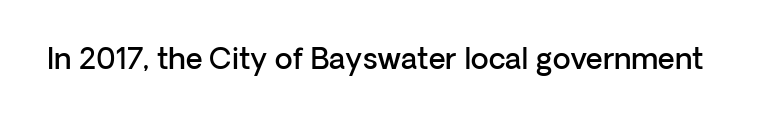
The baseline area is clear. Characters follow at the spacing the type designer built in. The passage shown is semibold, sitting just below true bold. Character widths vary here, with narrow letters taking less room than wide ones. Observe the absence of serifs on each vertical stroke in this sample.
